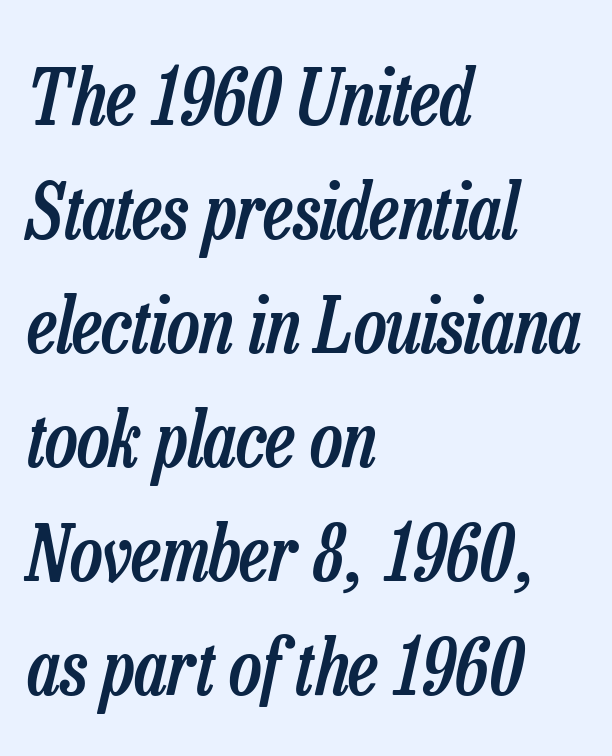
The letterforms sit shoulder to shoulder at normal distance. The rendering applies a slant to the glyphs. Character widths vary here, with narrow letters taking less room than wide ones. Vertical spacing — default. Only glyphs here, with clear space below each row.
